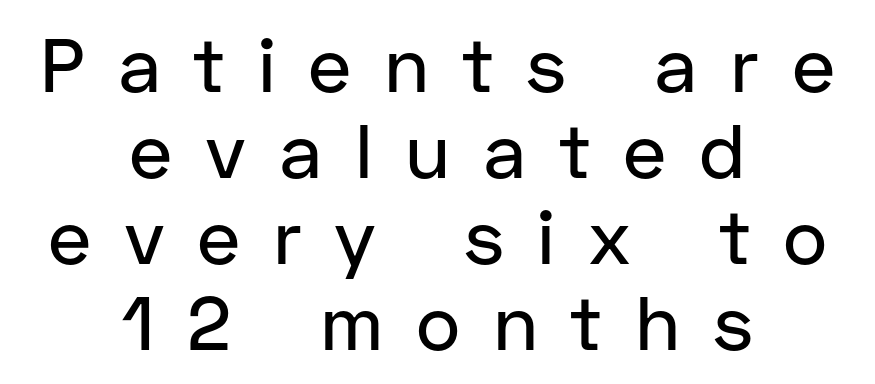
The image shows 76 px sans-serif type, upright; set centered, tight line spacing (1.13x), unusually wide letter spacing (+0.43 em), not underlined; low stroke contrast and a medium x-height.
